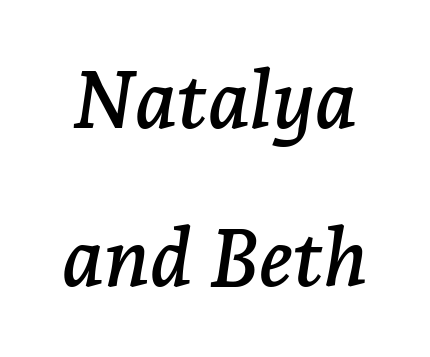
Q: Is the text italic (slanted)? A: Yes, it leans right by about 7 degrees.
Q: Is the typeface a serif or a sans-serif typeface? A: Serif.
Q: Is the text underlined? A: No.
Q: Is the spacing between letters normal or unusually wide? A: Normal.
Q: Is the spacing between lines tight, normal or loose? A: Loose.
Q: Width (condensed, normal, or wide)? A: Normal.
Q: Stroke contrast? A: Low.
Q: x-height? A: Medium.
Q: Monospaced? A: No.
